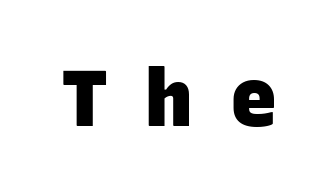
Q: Is the text bold? A: Yes.
Q: Is the typeface a serif or a sans-serif typeface? A: Sans-serif.
Q: Is the text underlined? A: No.
Q: Is the spacing between letters normal or unusually wide? A: Unusually wide.
Q: Width (condensed, normal, or wide)? A: Normal.
Q: Stroke contrast? A: Low.
Q: x-height? A: Large.
Q: Monospaced? A: Yes.
